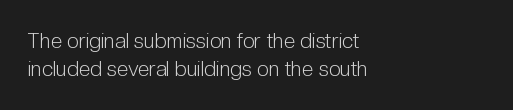
{"italic": "no", "bold": "no", "underline": "no", "align": "left", "line_spacing": "normal", "line_spacing_ratio": 1.34, "letter_spacing": "normal", "letter_spacing_em": 0.0, "glyph_px": 21}
